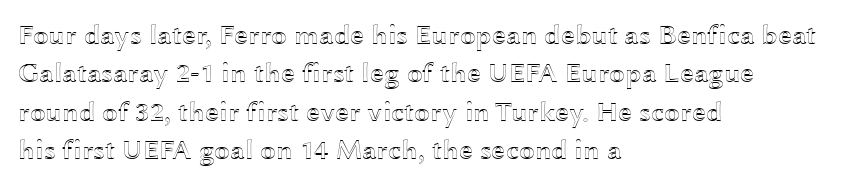
Unlike italic type, these characters show no tilt at all. Descenders are the only things crossing below the line. Think of a printed novel: that variable character pitch is what you see here. This rendering leaves character spacing at its baseline value. The lines in this sample share a left origin and differ only in where they stop.
